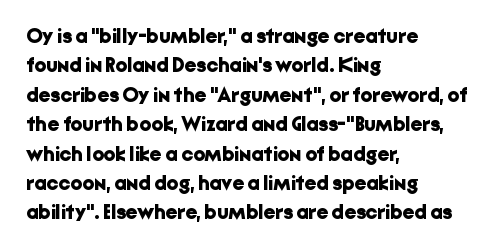
Posture: upright roman. Underlining? Definitely not there. Each line starts at the same left margin while the right side varies. Stroke thickness is high; the sample reads as a true bold. The block of text has a typical density, with ordinary space between rows.
